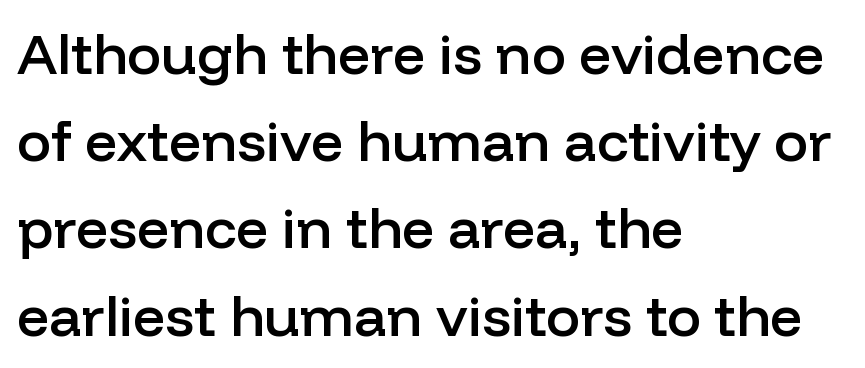
In CSS terms this would be text-align: left. The rendering uses a moderate line-height, typical for paragraphs. Heft: intermediate — a semibold. The string is rendered with underlining switched off. The line texture is even and compact thanks to regular tracking.
